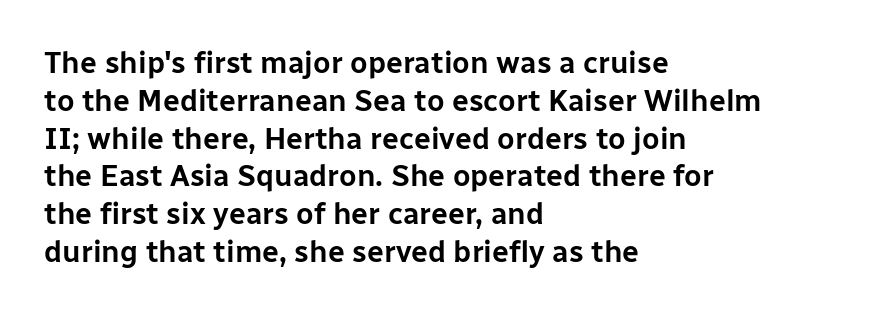
Q: Is the text italic (slanted)? A: No, it is upright.
Q: Is the typeface a serif or a sans-serif typeface? A: Sans-serif.
Q: Is the text underlined? A: No.
Q: How is the paragraph aligned? A: Left-aligned.
Q: Is the spacing between letters normal or unusually wide? A: Normal.
Q: Is the spacing between lines tight, normal or loose? A: Normal.
Q: Width (condensed, normal, or wide)? A: Normal.
Q: Stroke contrast? A: Low.
Q: x-height? A: Medium.
Q: Monospaced? A: No.
